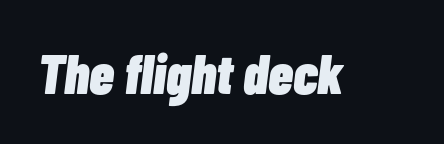
Q: Is the text bold? A: Yes.
Q: Is the text italic (slanted)? A: Yes, it leans right by about 7 degrees.
Q: Is the text underlined? A: No.
Q: Is the spacing between letters normal or unusually wide? A: Normal.
Q: Width (condensed, normal, or wide)? A: Condensed.
Q: Stroke contrast? A: Low.
Q: x-height? A: Medium.
Q: Monospaced? A: No.
